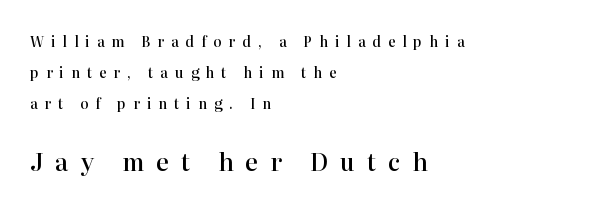
The image shows 24 px text type, upright; set left-aligned, loose line spacing (2.2x), unusually wide letter spacing (+0.49 em), not underlined; the second (bottom) block is 1.71x larger.
